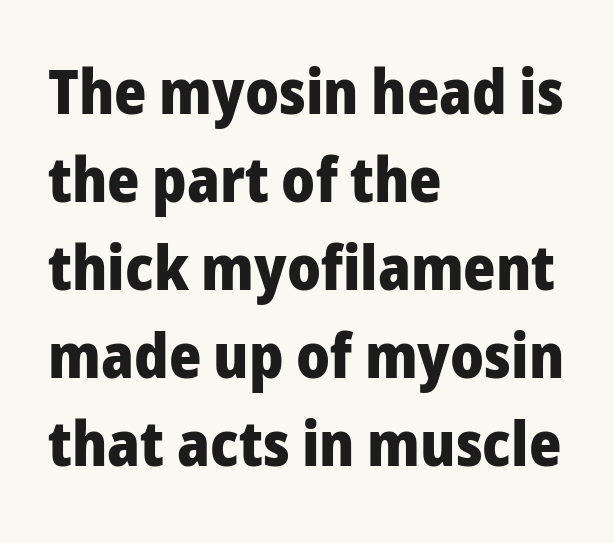
{"serif": "no", "italic": "no", "bold": "yes", "weight": "heavy", "width": "normal", "stroke_contrast": "low", "x_height": "medium", "monospaced": "no", "underline": "no", "align": "left", "line_spacing": "normal", "line_spacing_ratio": 1.42, "letter_spacing": "normal", "letter_spacing_em": 0.0, "glyph_px": 62}
